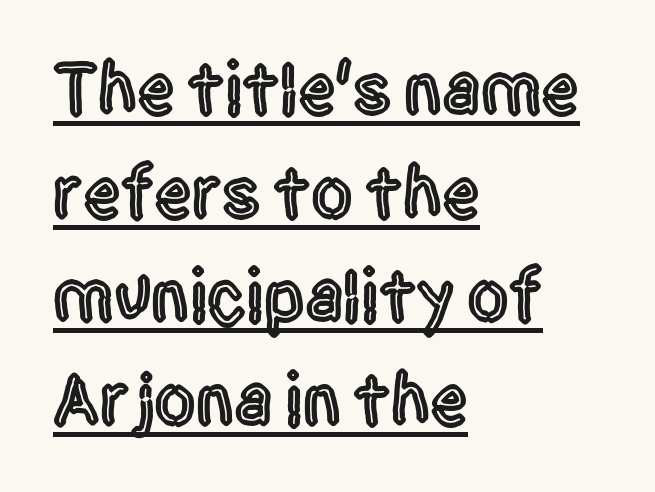
{"serif": "no", "italic": "no", "width": "condensed", "x_height": "large", "monospaced": "no", "underline": "yes", "align": "left", "line_spacing": "normal", "line_spacing_ratio": 1.4, "letter_spacing": "normal", "letter_spacing_em": 0.0, "glyph_px": 74}
